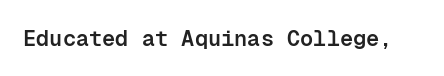
{"italic": "no", "bold": "semi", "underline": "no", "letter_spacing": "normal", "letter_spacing_em": 0.0, "glyph_px": 22}
